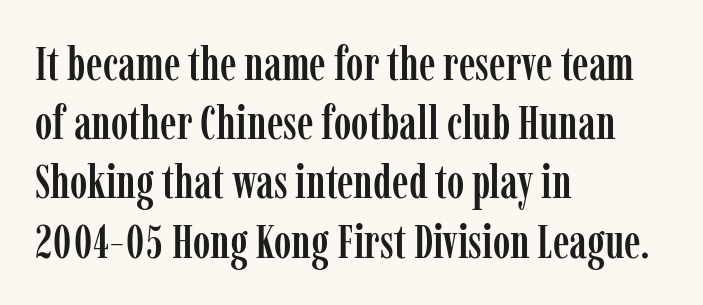
The image shows 47 px condensed serif type, upright; set left-aligned, normal line spacing (1.26x), normal letter spacing, not underlined; low stroke contrast and a medium x-height.
